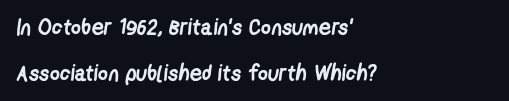
The image shows 22 px bold type; set left-aligned, loose line spacing (2.08x), normal letter spacing, not underlined.
